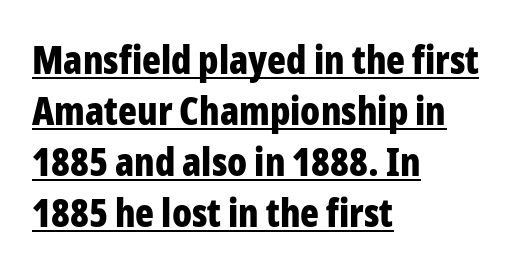
Q: Is the text bold? A: Yes.
Q: Is the text italic (slanted)? A: No, it is upright.
Q: Is the typeface a serif or a sans-serif typeface? A: Sans-serif.
Q: Is the text underlined? A: Yes.
Q: How is the paragraph aligned? A: Left-aligned.
Q: Is the spacing between letters normal or unusually wide? A: Normal.
Q: Is the spacing between lines tight, normal or loose? A: Normal.
Q: Width (condensed, normal, or wide)? A: Condensed.
Q: Stroke contrast? A: Low.
Q: x-height? A: Medium.
Q: Monospaced? A: No.
